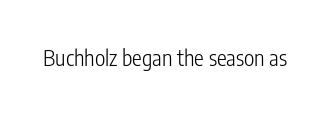
{"italic": "no", "bold": "no", "underline": "no", "letter_spacing": "normal", "letter_spacing_em": 0.0, "glyph_px": 22}
